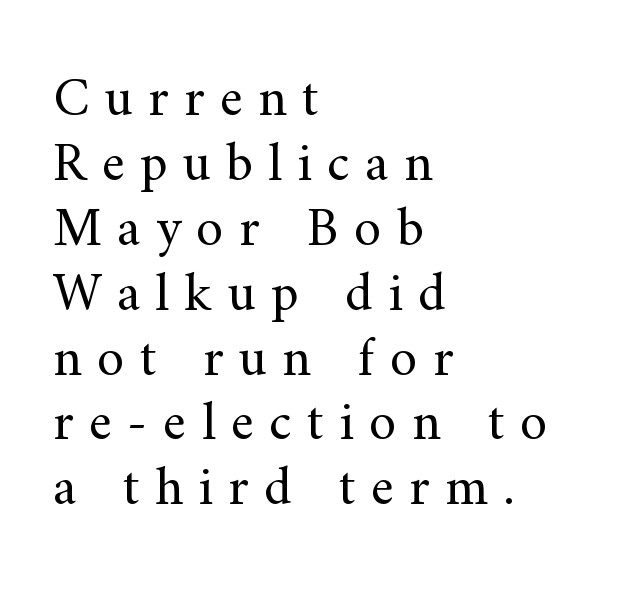
Q: Is the text bold? A: No.
Q: Is the text italic (slanted)? A: No, it is upright.
Q: Is the typeface a serif or a sans-serif typeface? A: Serif.
Q: Is the text underlined? A: No.
Q: How is the paragraph aligned? A: Left-aligned.
Q: Is the spacing between letters normal or unusually wide? A: Unusually wide.
Q: Width (condensed, normal, or wide)? A: Normal.
Q: Stroke contrast? A: Medium.
Q: x-height? A: Small.
Q: Monospaced? A: No.
